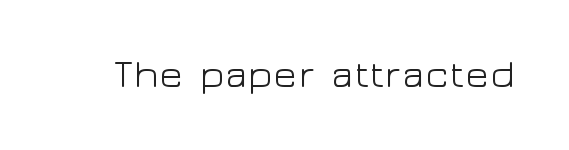
Q: Is the text bold? A: No.
Q: Is the text italic (slanted)? A: No, it is upright.
Q: Is the typeface a serif or a sans-serif typeface? A: Sans-serif.
Q: Is the text underlined? A: No.
Q: Is the spacing between letters normal or unusually wide? A: Normal.
Q: Width (condensed, normal, or wide)? A: Wide.
Q: Stroke contrast? A: Low.
Q: x-height? A: Medium.
Q: Monospaced? A: No.
